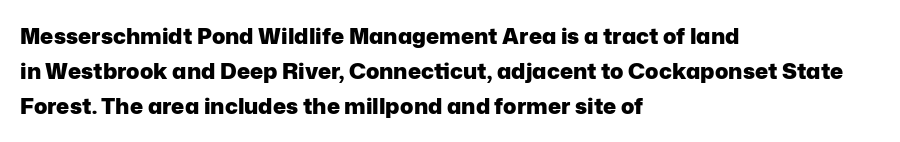
{"italic": "no", "bold": "yes", "underline": "no", "align": "left", "line_spacing": "normal", "line_spacing_ratio": 1.59, "letter_spacing": "normal", "letter_spacing_em": 0.0, "glyph_px": 22}
